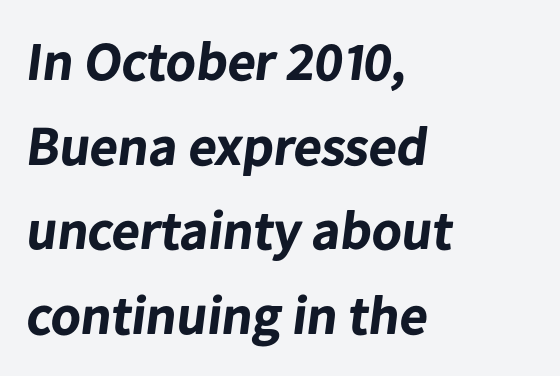
The image shows 55 px bold sans-serif type; set left-aligned, normal line spacing (1.54x), normal letter spacing, not underlined; low stroke contrast and a medium x-height.
